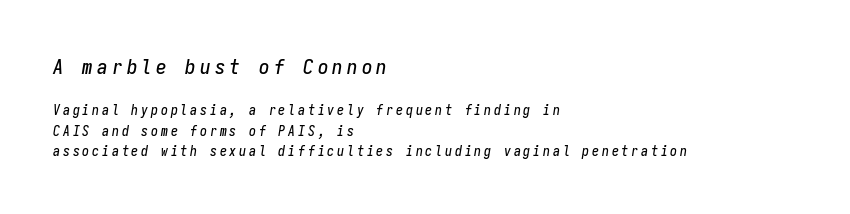
{"italic": "yes", "lean": "right", "slant_degrees": 9, "underline": "no", "align": "left", "line_spacing": "normal", "line_spacing_ratio": 1.48, "letter_spacing": "wide", "letter_spacing_em": 0.2, "larger_block": "first", "size_ratio": 1.5, "glyph_px": 21}
